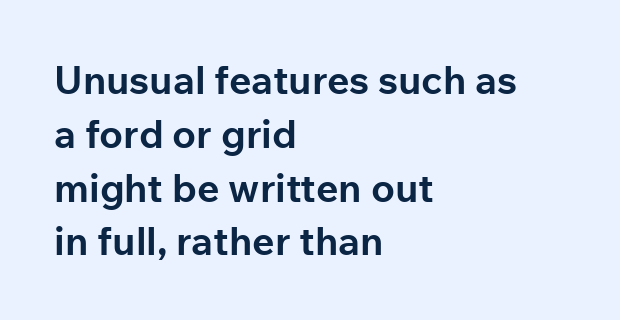
{"serif": "no", "italic": "no", "bold": "yes", "weight": "bold", "width": "normal", "stroke_contrast": "low", "x_height": "medium", "monospaced": "no", "underline": "no", "align": "left", "line_spacing": "normal", "line_spacing_ratio": 1.38, "letter_spacing": "normal", "letter_spacing_em": 0.0, "glyph_px": 39}
